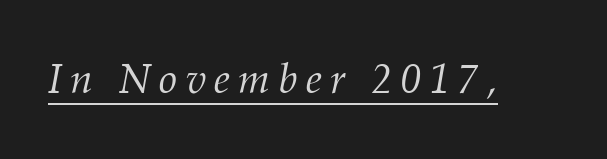
The image shows 41 px light serif type, italic (leaning right); set unusually wide letter spacing (+0.2 em), underlined; medium stroke contrast and a medium x-height.
